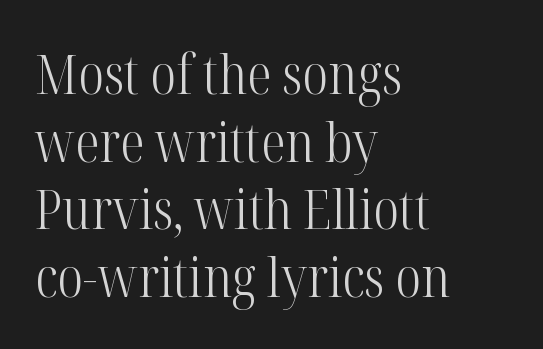
{"serif": "yes", "italic": "no", "bold": "no", "weight": "light", "width": "condensed", "stroke_contrast": "high", "x_height": "medium", "monospaced": "no", "underline": "no", "align": "left", "line_spacing_ratio": 1.23, "letter_spacing": "normal", "letter_spacing_em": 0.0, "glyph_px": 55}
